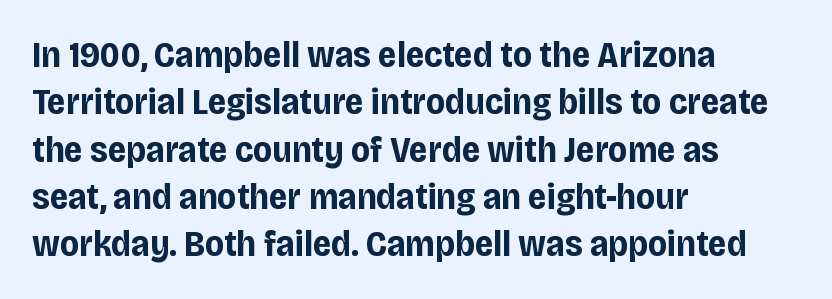
The image shows 37 px bold, condensed sans-serif type, upright; set left-aligned, normal line spacing (1.28x), normal letter spacing, not underlined; low stroke contrast and a large x-height.
